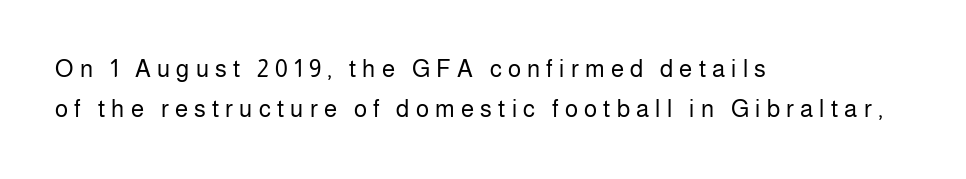
The image shows 24 px text type, upright; set left-aligned, normal line spacing (1.67x), unusually wide letter spacing (+0.26 em), not underlined.
